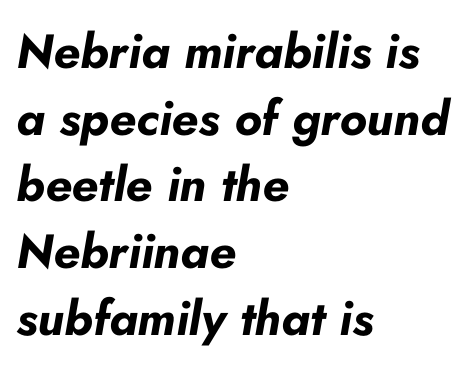
Each row of text sits above clean, open space. You can tell it's italic because the verticals aren't actually vertical. Evenly set lines give the paragraph a standard silhouette. The type is set solid horizontally, with unmodified tracking. In CSS terms this would be text-align: left.
